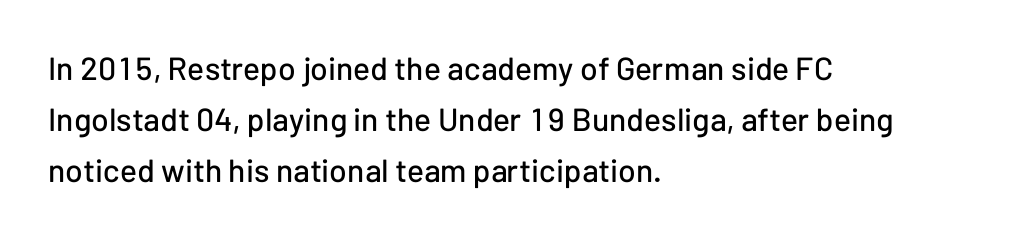
{"serif": "no", "italic": "no", "width": "normal", "stroke_contrast": "low", "x_height": "medium", "monospaced": "no", "underline": "no", "align": "left", "line_spacing": "normal", "line_spacing_ratio": 1.59, "letter_spacing": "normal", "letter_spacing_em": 0.0, "glyph_px": 32}
